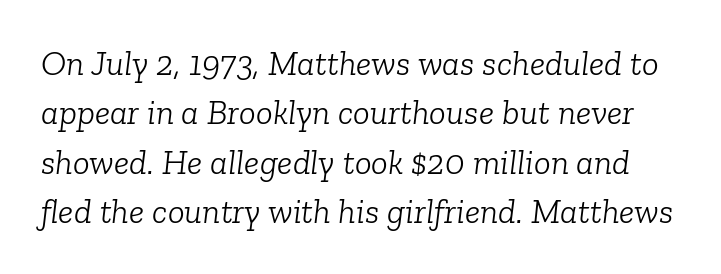
If you measured baseline to baseline, you'd find a middling distance. This rendering employs a face with finishing strokes, i.e., a serif. Short note: letters normally spaced. The rendering uses natural spacing where letterforms have individual widths.
